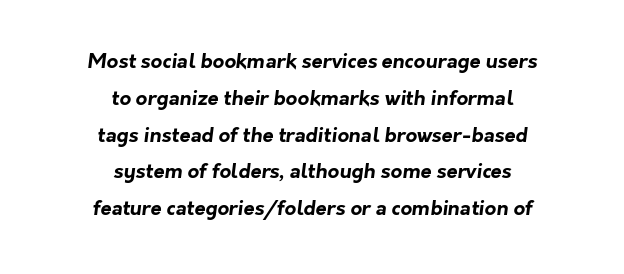
{"bold": "yes", "underline": "no", "align": "center", "line_spacing_ratio": 1.84, "letter_spacing": "normal", "letter_spacing_em": 0.0, "glyph_px": 20}
